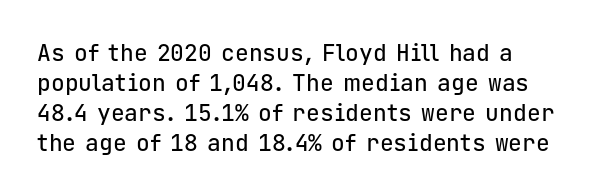
The rendering keeps characters at their native spacing. The string is rendered with underlining switched off. It's the straight-up-and-down kind of type. The paragraph has a hard left edge and a soft right edge. One glance says typical: line gaps are just what's usual.
